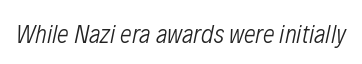
The image shows 26 px text type, italic (leaning right); set normal letter spacing, not underlined.
